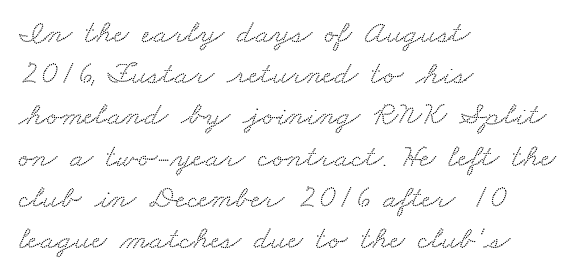
The image shows 33 px wide serif type; set left-aligned, normal line spacing (1.25x), normal letter spacing, not underlined; low stroke contrast and a small x-height.
